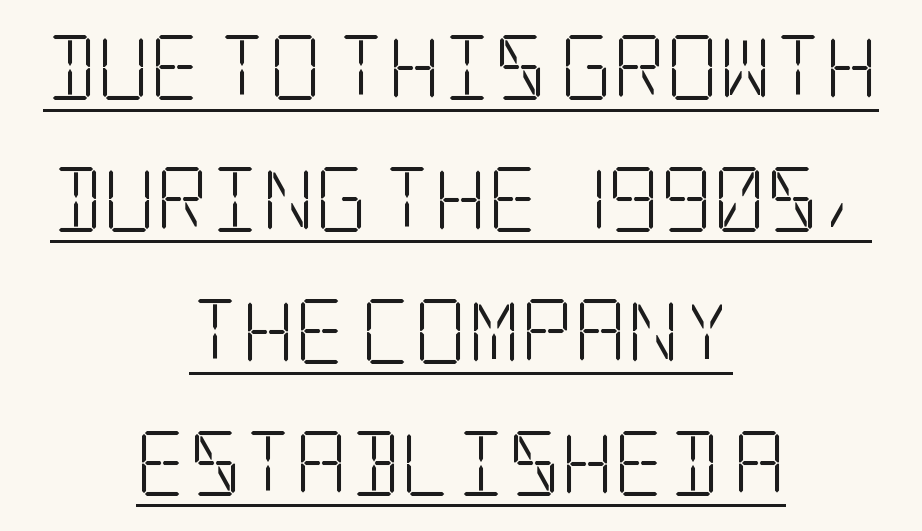
Horizontally, the lines are justified to the midpoint only. This is roman type, the default non-slanted kind. The cut favours lightness, reaching ordinary text weight at its darkest. Notice the wide empty band between every row — that's loose leading. In terms of letterspacing, this is plain default setting. Descenders here cross a horizontal rule under the line.
